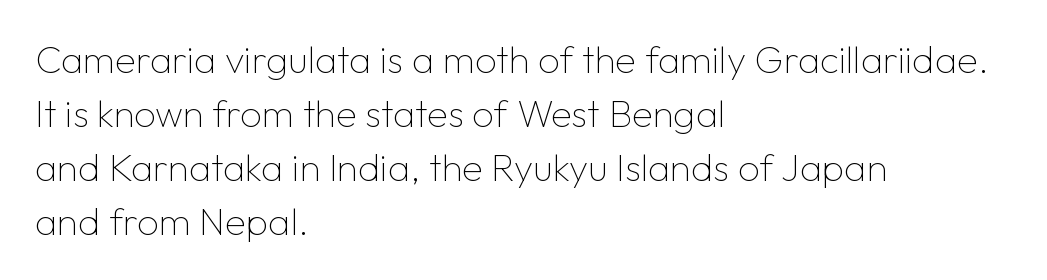
The image shows 38 px thin sans-serif type, upright; set left-aligned, normal line spacing (1.42x), normal letter spacing, not underlined; low stroke contrast and a medium x-height.
